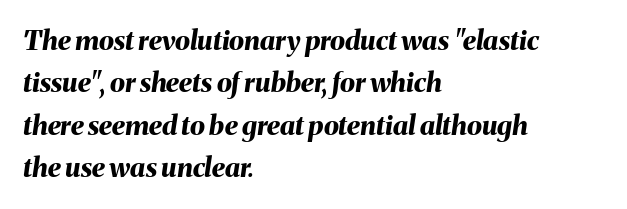
The image shows 27 px bold type, italic (leaning right); set left-aligned, normal line spacing (1.57x), normal letter spacing, not underlined.
